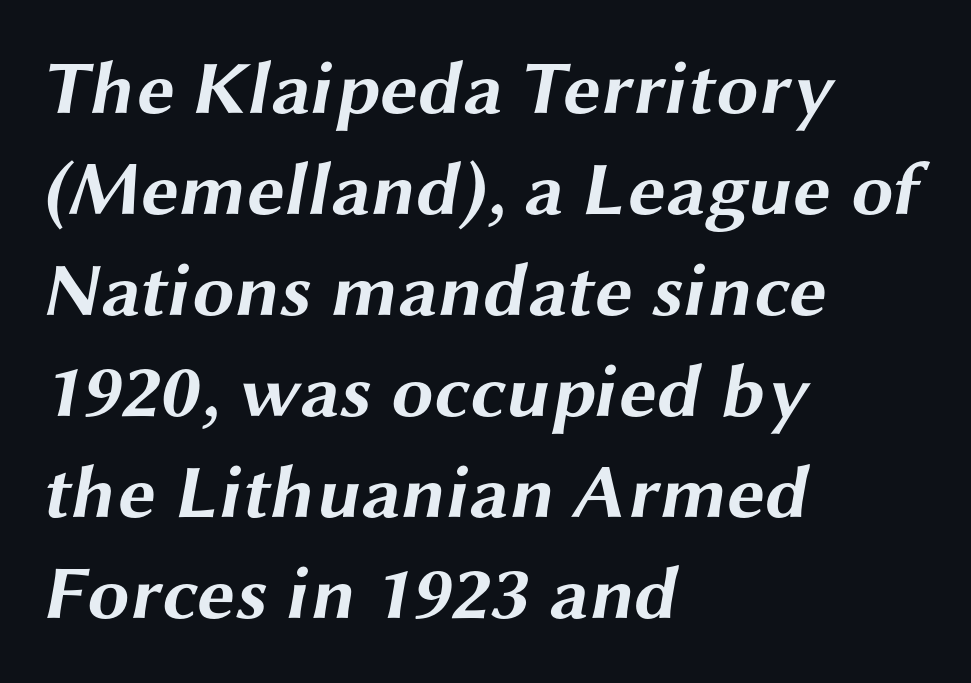
Q: Is the text bold? A: Yes.
Q: Is the typeface a serif or a sans-serif typeface? A: Sans-serif.
Q: Is the text underlined? A: No.
Q: How is the paragraph aligned? A: Left-aligned.
Q: Is the spacing between letters normal or unusually wide? A: Normal.
Q: Is the spacing between lines tight, normal or loose? A: Normal.
Q: Width (condensed, normal, or wide)? A: Wide.
Q: Stroke contrast? A: Medium.
Q: x-height? A: Medium.
Q: Monospaced? A: No.
